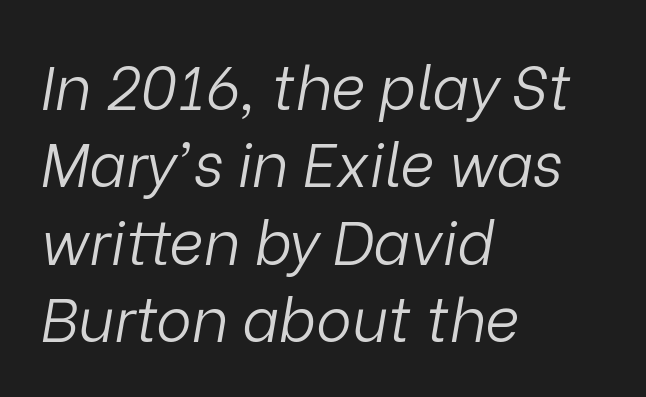
Q: Is the text bold? A: No.
Q: Is the text italic (slanted)? A: Yes, it leans right by about 9 degrees.
Q: Is the text underlined? A: No.
Q: How is the paragraph aligned? A: Left-aligned.
Q: Is the spacing between letters normal or unusually wide? A: Normal.
Q: Is the spacing between lines tight, normal or loose? A: Normal.
Q: Width (condensed, normal, or wide)? A: Normal.
Q: Stroke contrast? A: Low.
Q: x-height? A: Medium.
Q: Monospaced? A: No.
